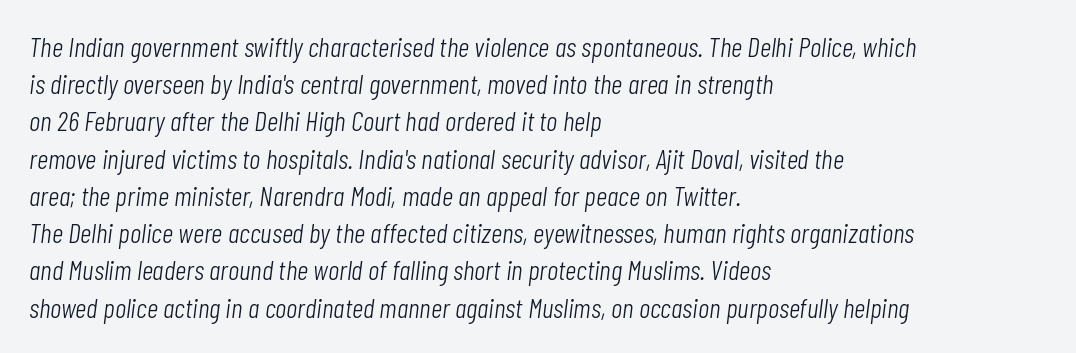
The image shows 28 px light, condensed type, italic (leaning right); set left-aligned, normal line spacing (1.33x), normal letter spacing, not underlined; low stroke contrast and a medium x-height.
